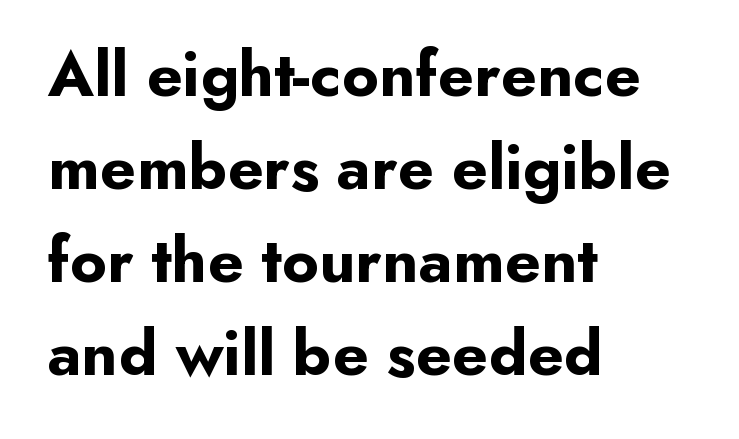
Alignment: flush left. Horizontal bands of white between lines are of average thickness. This sample uses an upright cut, with every glyph sitting square on the baseline. You can tell from the bare stems that sans-serif type was used. The passage shown is typed in a proportional face where columns would drift.
